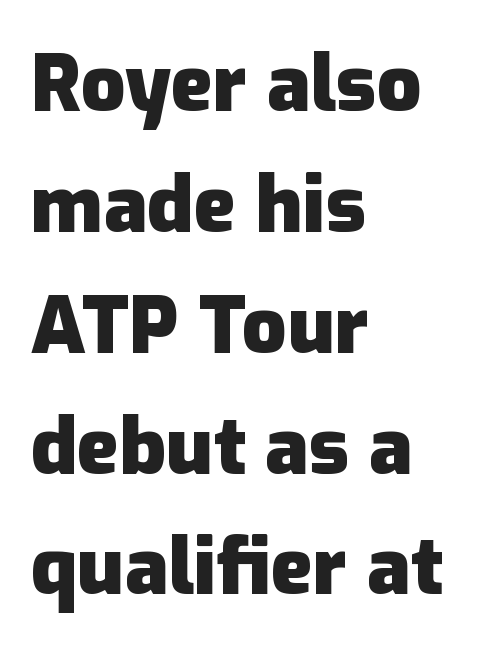
Q: Is the text bold? A: Yes.
Q: Is the text italic (slanted)? A: No, it is upright.
Q: Is the typeface a serif or a sans-serif typeface? A: Sans-serif.
Q: Is the text underlined? A: No.
Q: How is the paragraph aligned? A: Left-aligned.
Q: Is the spacing between letters normal or unusually wide? A: Normal.
Q: Is the spacing between lines tight, normal or loose? A: Normal.
Q: Width (condensed, normal, or wide)? A: Normal.
Q: Stroke contrast? A: Low.
Q: x-height? A: Medium.
Q: Monospaced? A: No.
